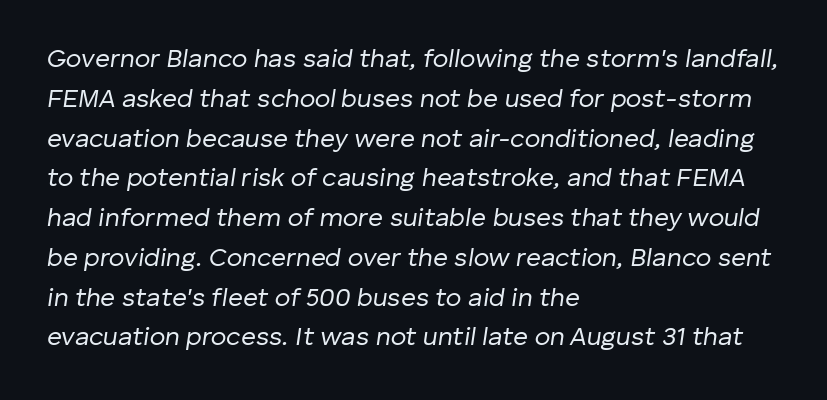
{"italic": "yes", "lean": "right", "slant_degrees": 8, "bold": "no", "underline": "no", "align": "left", "line_spacing": "normal", "line_spacing_ratio": 1.53, "letter_spacing": "normal", "letter_spacing_em": 0.0, "glyph_px": 26}
